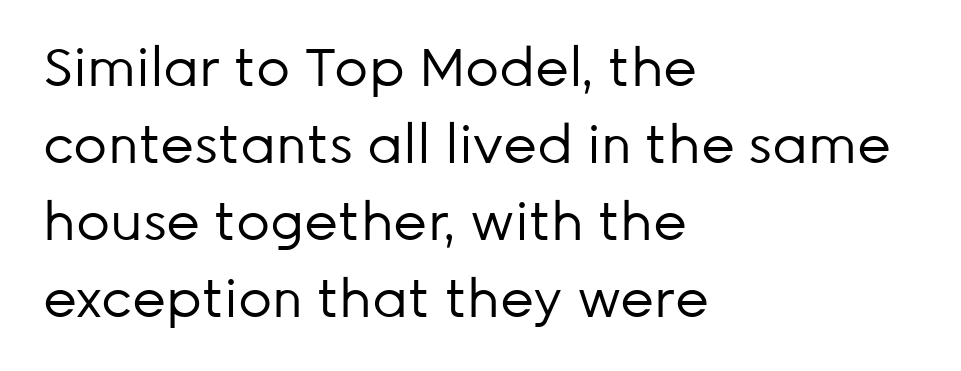
Q: Is the text bold? A: No.
Q: Is the text italic (slanted)? A: No, it is upright.
Q: Is the typeface a serif or a sans-serif typeface? A: Sans-serif.
Q: Is the text underlined? A: No.
Q: How is the paragraph aligned? A: Left-aligned.
Q: Is the spacing between letters normal or unusually wide? A: Normal.
Q: Is the spacing between lines tight, normal or loose? A: Normal.
Q: Width (condensed, normal, or wide)? A: Normal.
Q: Stroke contrast? A: Low.
Q: x-height? A: Medium.
Q: Monospaced? A: No.
